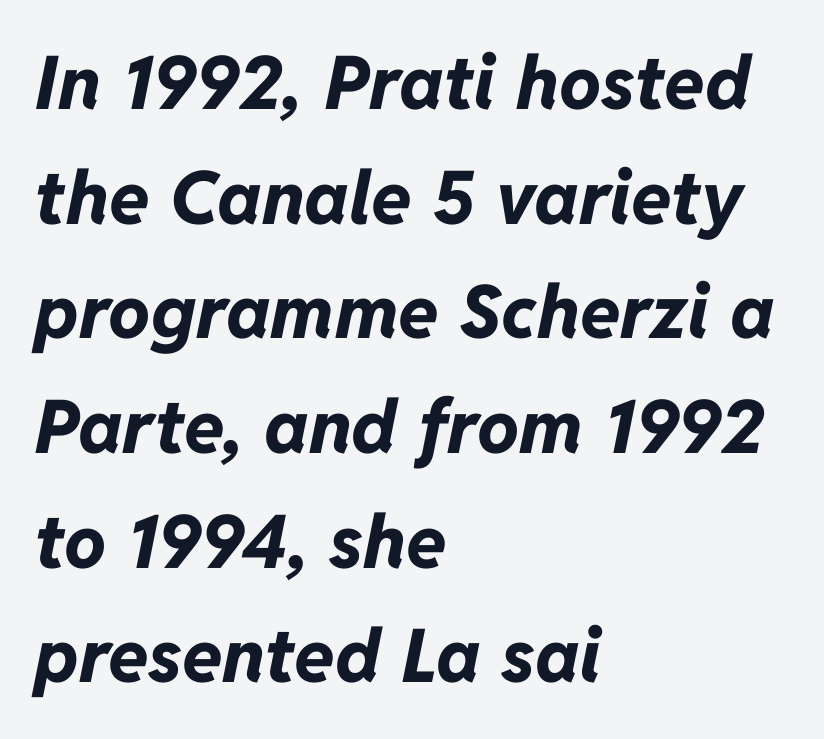
In terms of weight, the rendering is a true, heavy bold. In terms of posture, this sample is oblique. One glance says typical: line gaps are just what's usual. A student would call this left alignment; a typographer would say flush left, rag right. The rendering uses natural spacing where letterforms have individual widths. The rendering keeps characters at their native spacing.
